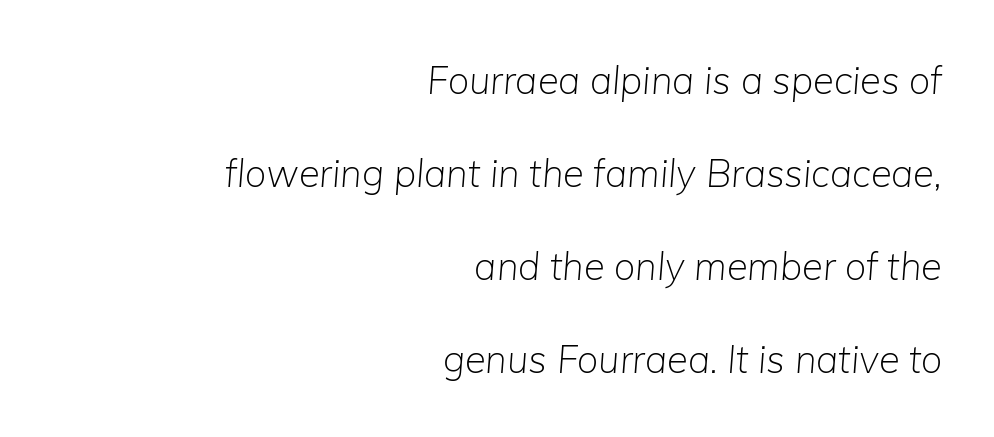
Q: Is the text bold? A: No.
Q: Is the text italic (slanted)? A: Yes, it leans right by about 5 degrees.
Q: Is the text underlined? A: No.
Q: How is the paragraph aligned? A: Right-aligned.
Q: Is the spacing between letters normal or unusually wide? A: Normal.
Q: Is the spacing between lines tight, normal or loose? A: Loose.
Q: Width (condensed, normal, or wide)? A: Normal.
Q: Stroke contrast? A: Low.
Q: x-height? A: Medium.
Q: Monospaced? A: No.
